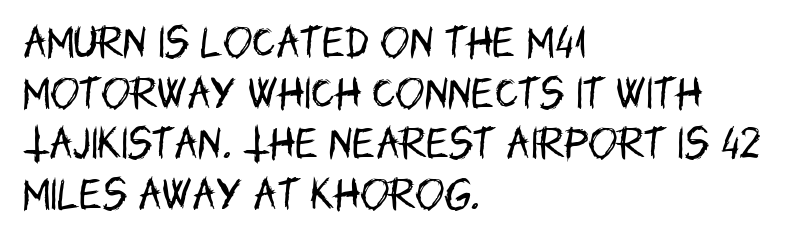
Q: Is the text bold? A: No.
Q: Is the text italic (slanted)? A: No, it is upright.
Q: Is the typeface a serif or a sans-serif typeface? A: Sans-serif.
Q: Is the text underlined? A: No.
Q: How is the paragraph aligned? A: Left-aligned.
Q: Is the spacing between letters normal or unusually wide? A: Normal.
Q: Is the spacing between lines tight, normal or loose? A: Normal.
Q: Width (condensed, normal, or wide)? A: Condensed.
Q: Stroke contrast? A: Low.
Q: x-height? A: Large.
Q: Monospaced? A: No.
